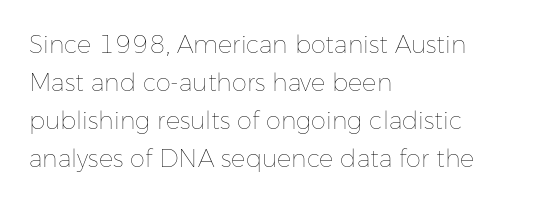
The image shows 24 px text type, upright; set left-aligned, normal line spacing (1.59x), normal letter spacing, not underlined.
